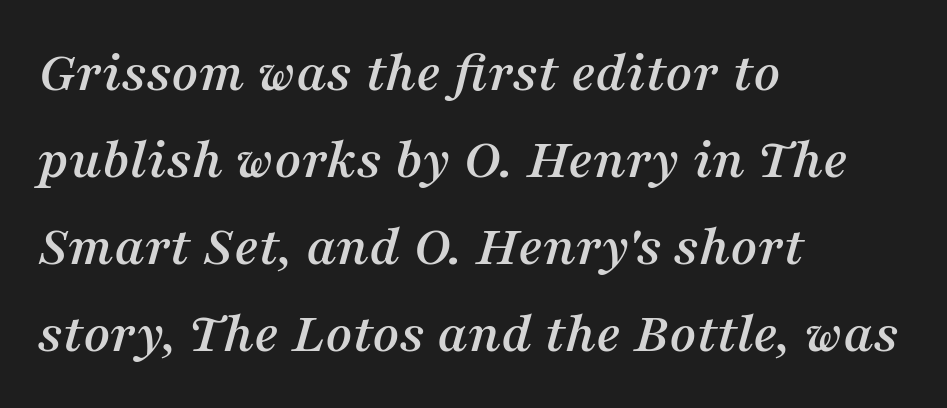
{"serif": "yes", "italic": "yes", "lean": "right", "slant_degrees": 16, "width": "normal", "stroke_contrast": "medium", "x_height": "medium", "monospaced": "no", "underline": "no", "align": "left", "line_spacing": "normal", "line_spacing_ratio": 1.5, "letter_spacing": "normal", "letter_spacing_em": 0.0, "glyph_px": 58}
